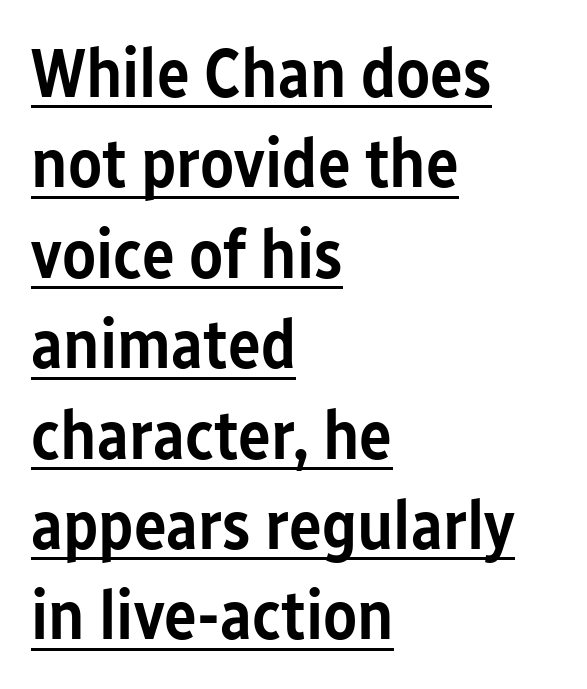
Q: Is the text bold? A: Semi-bold.
Q: Is the text italic (slanted)? A: No, it is upright.
Q: Is the typeface a serif or a sans-serif typeface? A: Sans-serif.
Q: Is the text underlined? A: Yes.
Q: How is the paragraph aligned? A: Left-aligned.
Q: Is the spacing between letters normal or unusually wide? A: Normal.
Q: Is the spacing between lines tight, normal or loose? A: Normal.
Q: Width (condensed, normal, or wide)? A: Condensed.
Q: Stroke contrast? A: Low.
Q: x-height? A: Medium.
Q: Monospaced? A: No.
